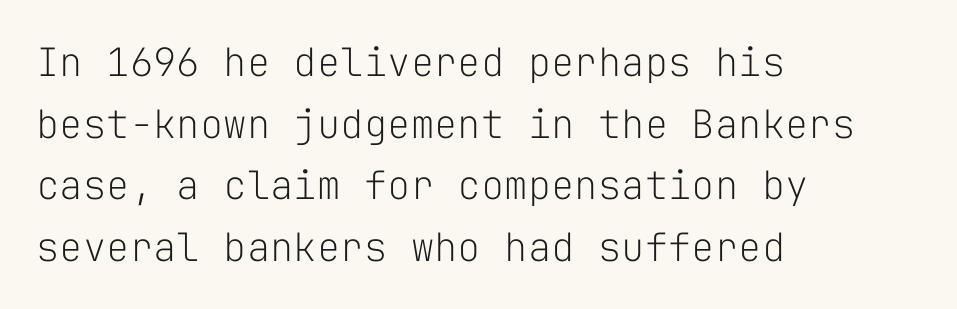
The image shows 39 px light sans-serif type, upright, monospaced; set left-aligned, normal line spacing (1.58x), normal letter spacing, not underlined; low stroke contrast and a medium x-height.
